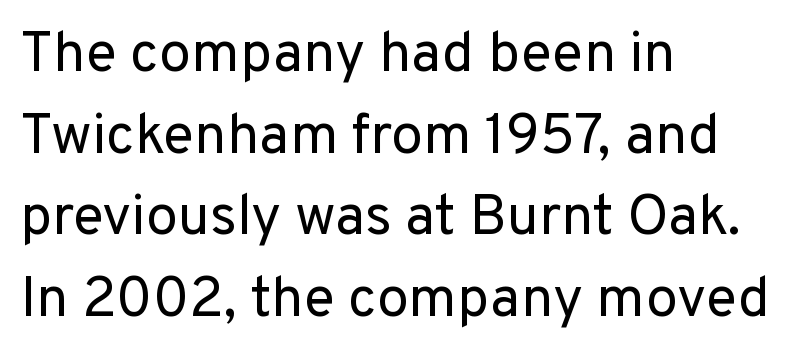
{"serif": "no", "italic": "no", "bold": "no", "weight": "regular", "width": "normal", "stroke_contrast": "low", "x_height": "medium", "monospaced": "no", "underline": "no", "align": "left", "line_spacing": "normal", "line_spacing_ratio": 1.43, "letter_spacing": "normal", "letter_spacing_em": 0.0, "glyph_px": 57}
